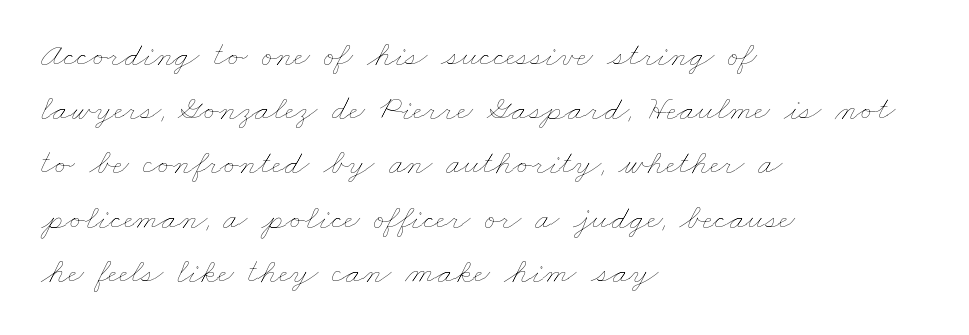
Q: Is the text bold? A: No.
Q: Is the text underlined? A: No.
Q: How is the paragraph aligned? A: Left-aligned.
Q: Is the spacing between letters normal or unusually wide? A: Normal.
Q: Is the spacing between lines tight, normal or loose? A: Normal.
Q: Width (condensed, normal, or wide)? A: Wide.
Q: Stroke contrast? A: Low.
Q: x-height? A: Small.
Q: Monospaced? A: No.
